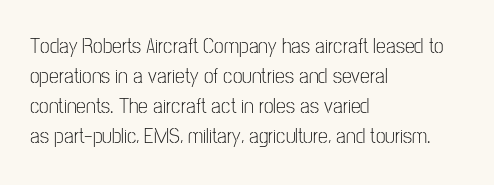
{"italic": "no", "bold": "no", "underline": "no", "align": "left", "line_spacing": "normal", "line_spacing_ratio": 1.37, "letter_spacing": "normal", "letter_spacing_em": 0.0, "glyph_px": 22}
